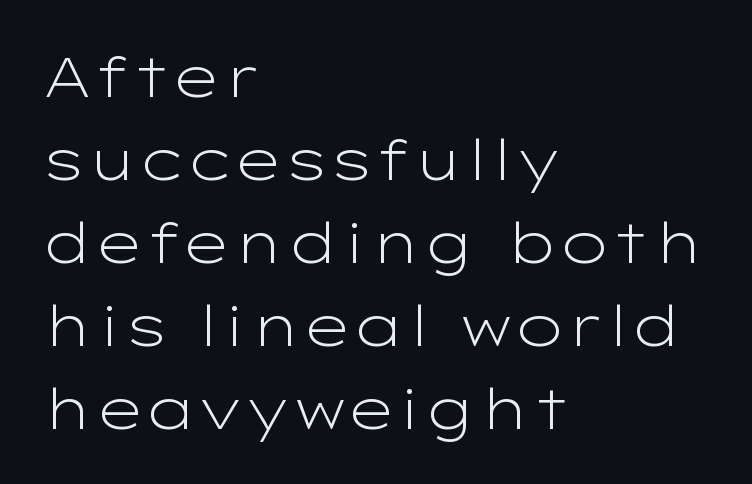
The rendering keeps characters at their native spacing. The letters advance in unequal steps, a hallmark of proportional type. These glyphs show unthickened strokes, regular width or finer. Has an underline been added? It has not. Every row of glyphs begins at an identical x-position on the left.
